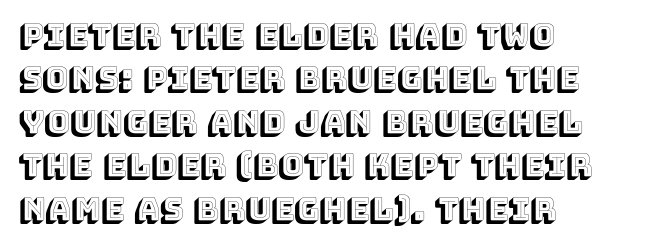
{"italic": "no", "width": "normal", "x_height": "large", "monospaced": "no", "underline": "no", "align": "left", "line_spacing": "normal", "line_spacing_ratio": 1.4, "letter_spacing": "normal", "letter_spacing_em": 0.0, "glyph_px": 31}
